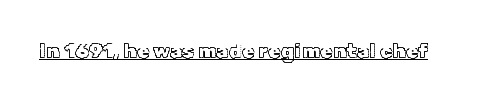
Q: Is the text italic (slanted)? A: No, it is upright.
Q: Is the text underlined? A: Yes.
Q: Is the spacing between letters normal or unusually wide? A: Normal.
